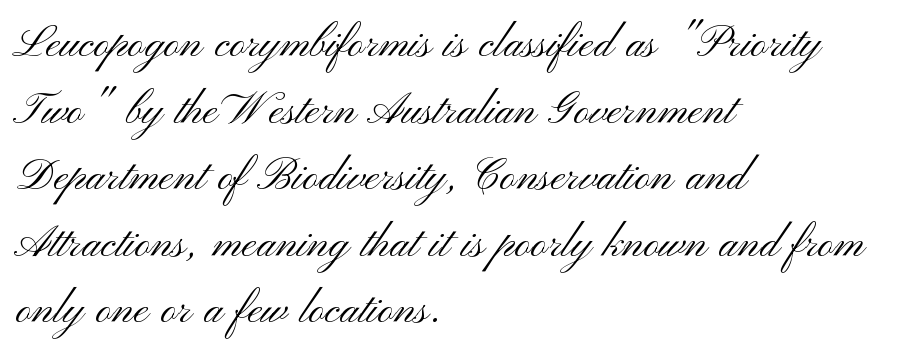
Is this a fixed-width face? No — the glyphs have proportional, varying widths. The string is rendered with underlining switched off. Font category for this specimen: sans-serif. Compared with a centered layout, this one pins lines to the left instead. The gaps between neighbouring characters are ordinary and unremarkable.
